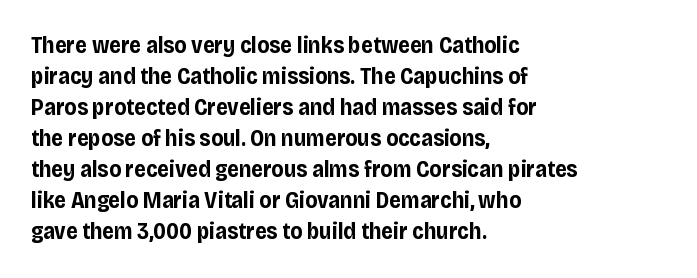
The image shows 23 px bold type, upright; set left-aligned, normal line spacing (1.35x), normal letter spacing, not underlined.
